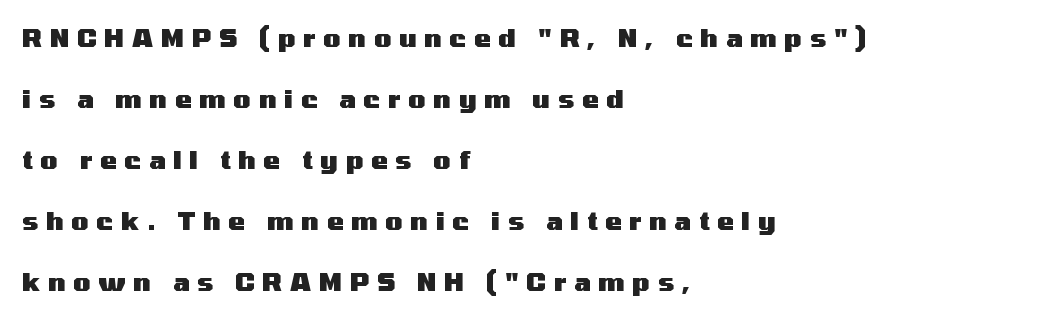
Q: Is the text bold? A: Yes.
Q: Is the text italic (slanted)? A: No, it is upright.
Q: Is the text underlined? A: No.
Q: How is the paragraph aligned? A: Left-aligned.
Q: Is the spacing between letters normal or unusually wide? A: Unusually wide.
Q: Is the spacing between lines tight, normal or loose? A: Loose.
